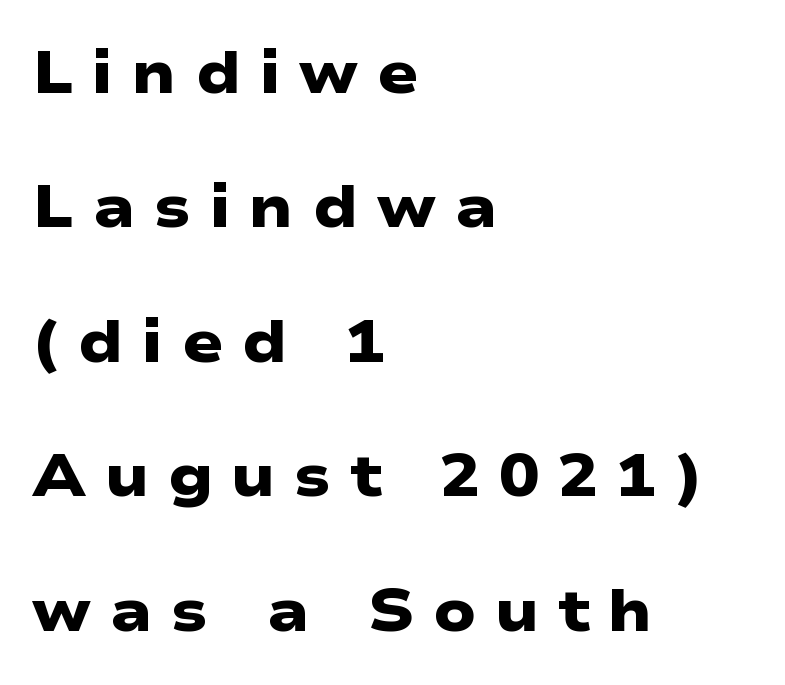
{"serif": "no", "bold": "yes", "weight": "heavy", "width": "wide", "stroke_contrast": "low", "x_height": "medium", "monospaced": "no", "underline": "no", "align": "left", "line_spacing": "loose", "line_spacing_ratio": 2.24, "letter_spacing": "wide", "letter_spacing_em": 0.31, "glyph_px": 60}
